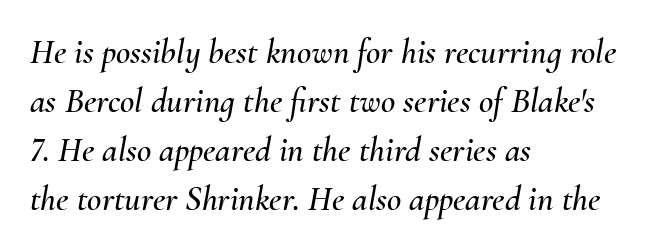
Type without underlining. A typesetter would mark this as italic. Line starts are locked; line ends wander. The letterforms sit shoulder to shoulder at normal distance.
